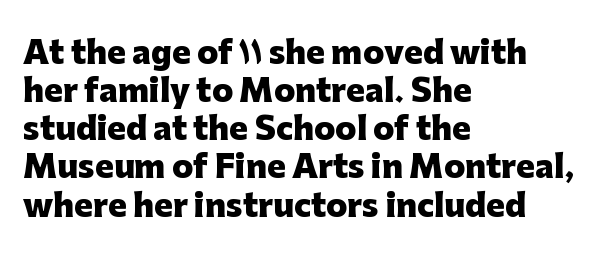
Q: Is the text bold? A: Yes.
Q: Is the text italic (slanted)? A: No, it is upright.
Q: Is the typeface a serif or a sans-serif typeface? A: Sans-serif.
Q: Is the text underlined? A: No.
Q: How is the paragraph aligned? A: Left-aligned.
Q: Is the spacing between letters normal or unusually wide? A: Normal.
Q: Width (condensed, normal, or wide)? A: Normal.
Q: Stroke contrast? A: Low.
Q: x-height? A: Medium.
Q: Monospaced? A: No.
